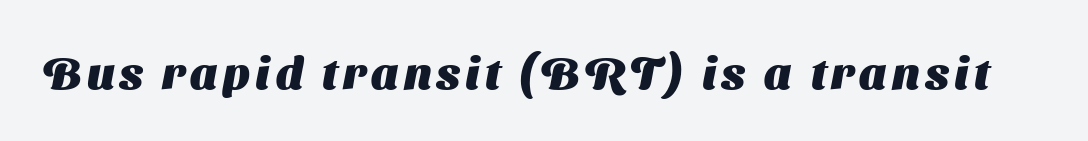
Letters rest on an invisible, unmarked baseline. Classification — sans serif. You'd pick this weight for a headline — it's a proper bold. Each letter keeps its own natural width here, so spacing adapts to shape.
